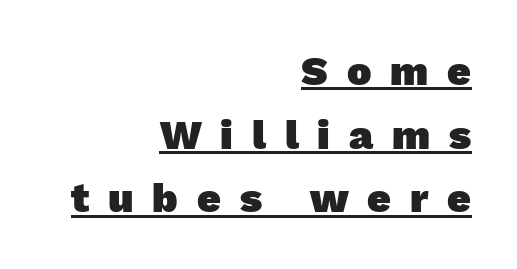
Q: Is the text bold? A: Yes.
Q: Is the typeface a serif or a sans-serif typeface? A: Sans-serif.
Q: Is the text underlined? A: Yes.
Q: How is the paragraph aligned? A: Right-aligned.
Q: Is the spacing between letters normal or unusually wide? A: Unusually wide.
Q: Is the spacing between lines tight, normal or loose? A: Normal.
Q: Width (condensed, normal, or wide)? A: Normal.
Q: Stroke contrast? A: Low.
Q: x-height? A: Medium.
Q: Monospaced? A: No.
